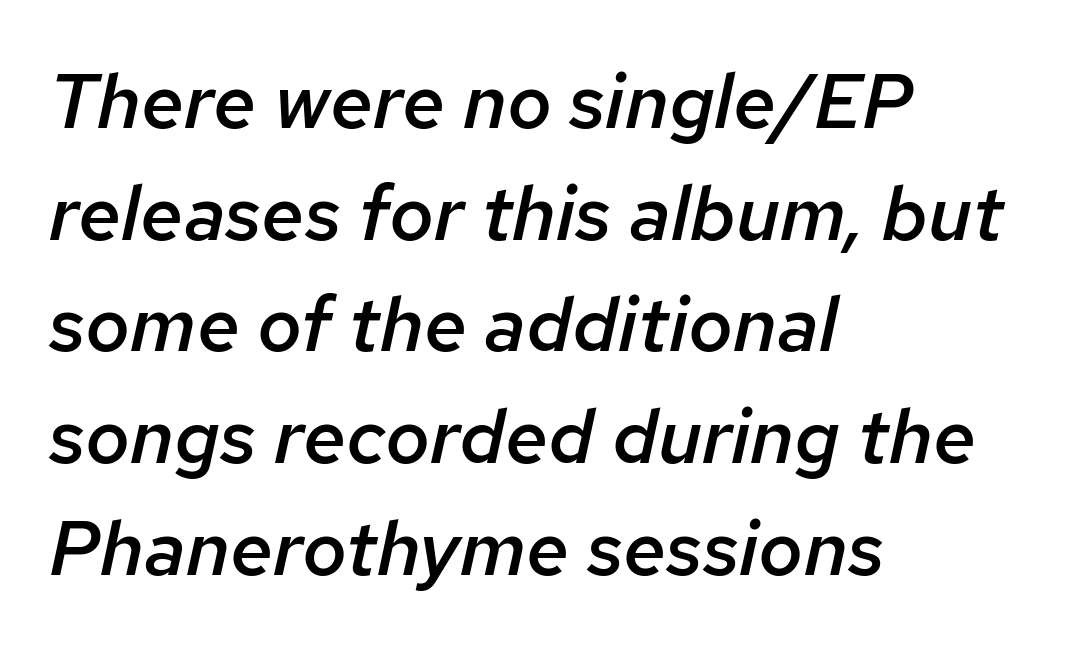
Q: Is the text bold? A: Semi-bold.
Q: Is the text italic (slanted)? A: Yes, it leans right by about 12 degrees.
Q: Is the text underlined? A: No.
Q: How is the paragraph aligned? A: Left-aligned.
Q: Is the spacing between letters normal or unusually wide? A: Normal.
Q: Is the spacing between lines tight, normal or loose? A: Normal.
Q: Width (condensed, normal, or wide)? A: Normal.
Q: Stroke contrast? A: Low.
Q: x-height? A: Medium.
Q: Monospaced? A: No.
